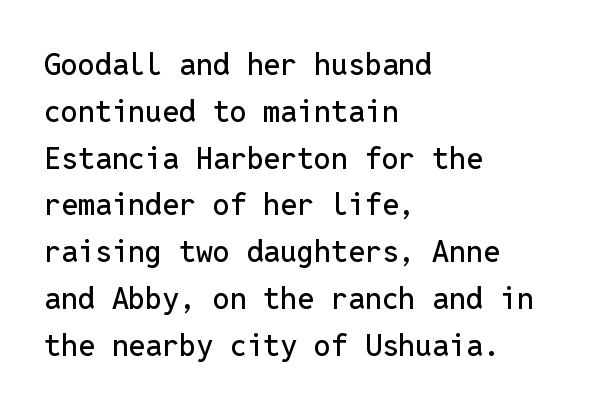
Q: Is the text italic (slanted)? A: No, it is upright.
Q: Is the typeface a serif or a sans-serif typeface? A: Sans-serif.
Q: Is the text underlined? A: No.
Q: How is the paragraph aligned? A: Left-aligned.
Q: Is the spacing between letters normal or unusually wide? A: Normal.
Q: Is the spacing between lines tight, normal or loose? A: Normal.
Q: Width (condensed, normal, or wide)? A: Normal.
Q: Stroke contrast? A: Low.
Q: x-height? A: Medium.
Q: Monospaced? A: Yes.
